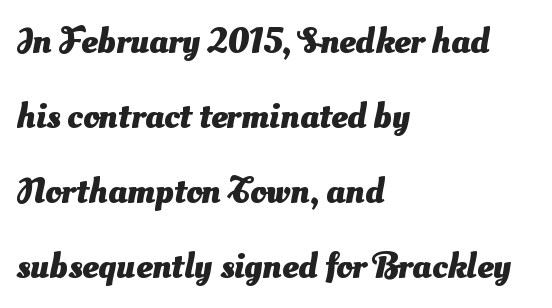
Only glyphs here, with clear space below each row. Regarding leading, the lines here are spaced well apart. Line starts are locked; line ends wander. Check where the strokes stop: nothing finishes them off — pure sans. The face used here is rendered with its standard letterfit. You could not count columns in this text — the font is proportionally spaced.
